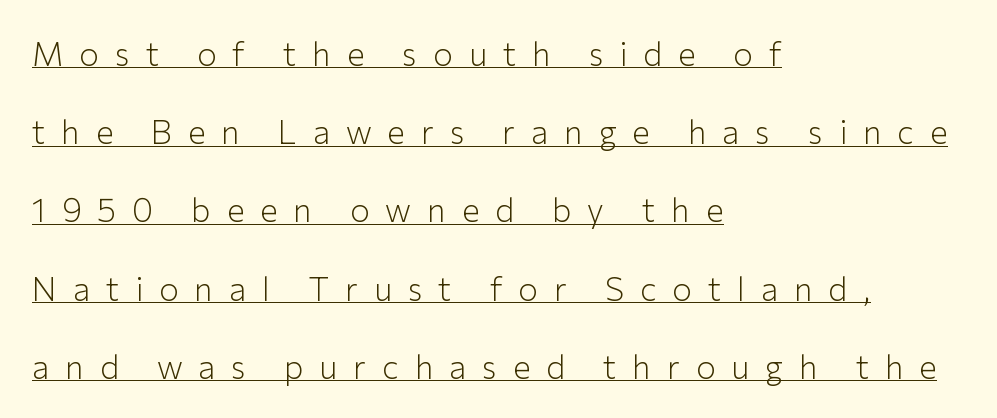
{"serif": "no", "italic": "no", "bold": "no", "weight": "light", "width": "normal", "stroke_contrast": "low", "x_height": "medium", "monospaced": "no", "underline": "yes", "align": "left", "line_spacing": "loose", "line_spacing_ratio": 2.37, "letter_spacing": "wide", "letter_spacing_em": 0.48, "glyph_px": 33}
